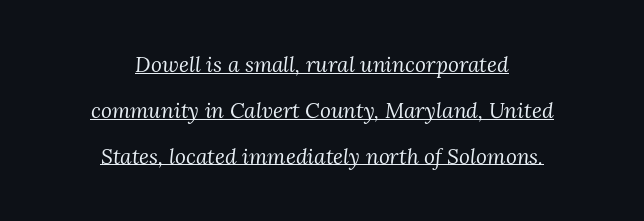
The image shows 21 px text type, italic (leaning right); set centered, loose line spacing (2.18x), normal letter spacing, underlined.
